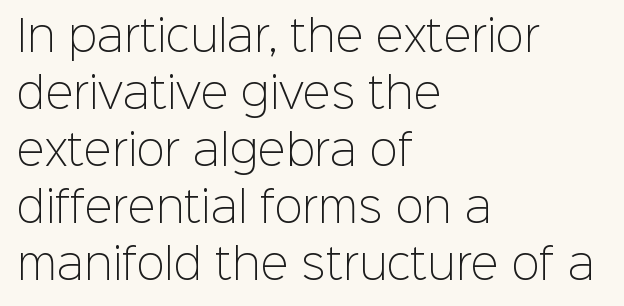
Evenly set lines give the paragraph a standard silhouette. Underline: absent. The lines in this sample share a left origin and differ only in where they stop. Characters follow at the spacing the type designer built in.
